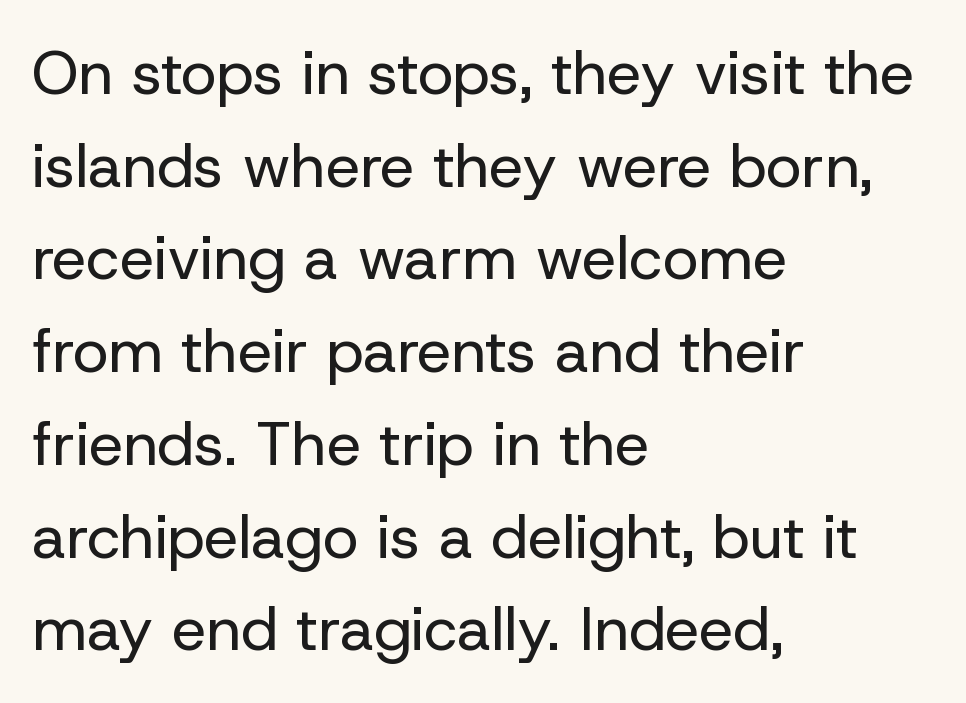
Type style note: lacks serifs. Do the characters align in a grid? No, the font is proportional. Weight: in the light-to-regular range. What stands out about the letter spacing? Nothing — it is the standard amount.
